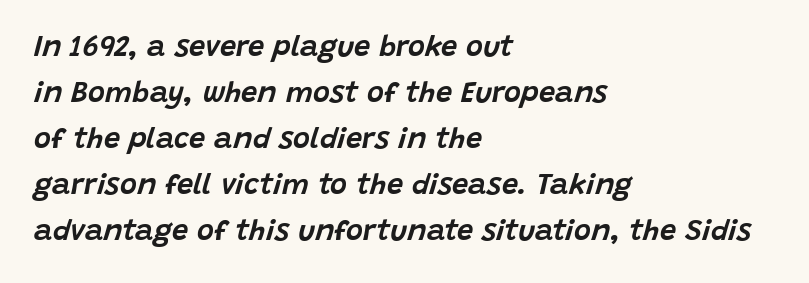
The image shows 29 px text type, italic (leaning right); set left-aligned, normal line spacing (1.59x), normal letter spacing, not underlined; low stroke contrast and a large x-height.
